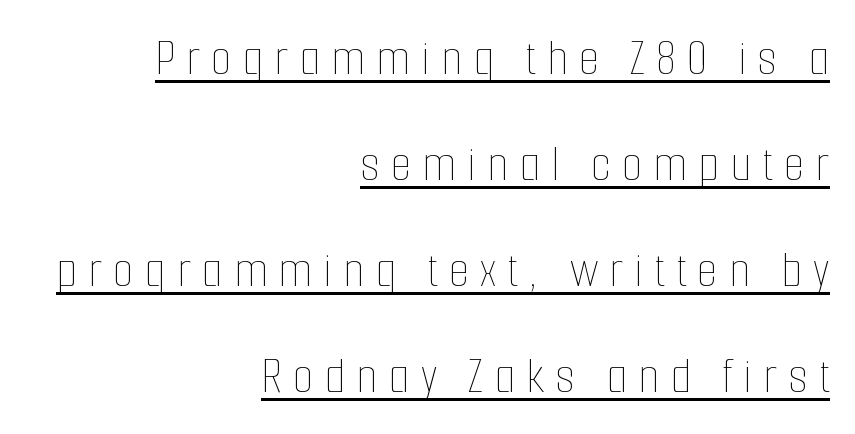
Q: Is the text bold? A: No.
Q: Is the text italic (slanted)? A: No, it is upright.
Q: Is the text underlined? A: Yes.
Q: How is the paragraph aligned? A: Right-aligned.
Q: Is the spacing between letters normal or unusually wide? A: Unusually wide.
Q: Is the spacing between lines tight, normal or loose? A: Loose.
Q: Width (condensed, normal, or wide)? A: Condensed.
Q: Stroke contrast? A: Low.
Q: x-height? A: Medium.
Q: Monospaced? A: No.
